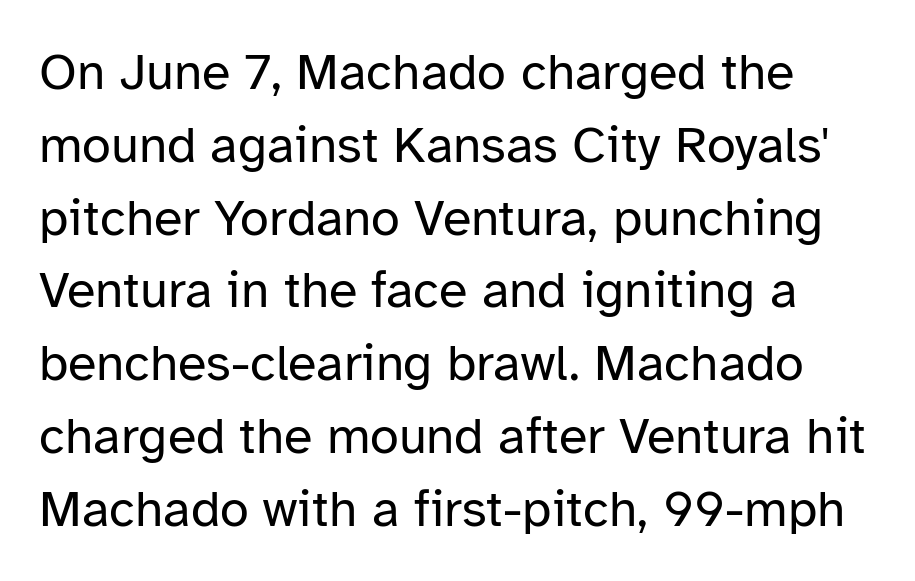
{"serif": "no", "italic": "no", "bold": "no", "weight": "regular", "width": "normal", "stroke_contrast": "low", "x_height": "medium", "monospaced": "no", "underline": "no", "line_spacing": "normal", "line_spacing_ratio": 1.4, "letter_spacing": "normal", "letter_spacing_em": 0.0, "glyph_px": 52}
